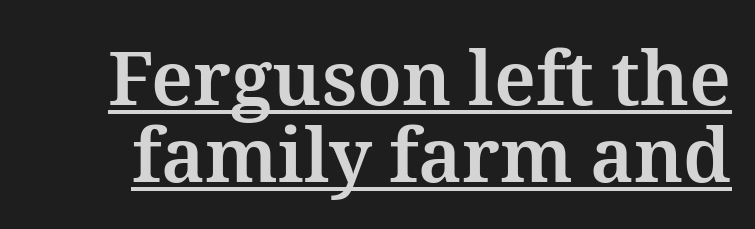
{"italic": "no", "bold": "yes", "weight": "bold", "width": "normal", "stroke_contrast": "medium", "x_height": "medium", "monospaced": "no", "underline": "yes", "line_spacing": "tight", "line_spacing_ratio": 1.03, "letter_spacing": "normal", "letter_spacing_em": 0.0, "glyph_px": 75}
